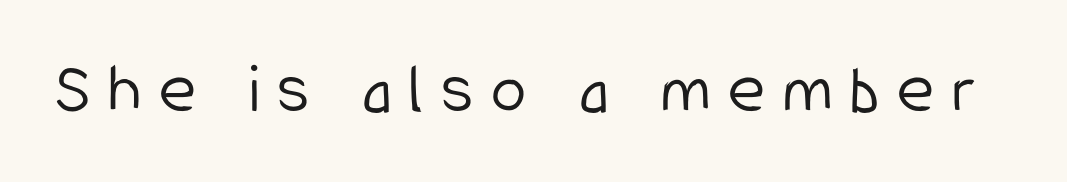
The image shows 71 px light, condensed sans-serif type, upright; set unusually wide letter spacing (+0.25 em), not underlined; low stroke contrast and a medium x-height.
